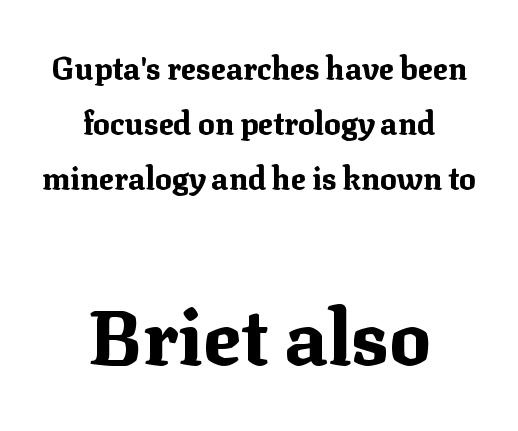
The paragraph has two soft edges and a firm central axis. A typesetter would call this proportional, since set widths differ per character. The lettering holds an erect, upright posture throughout. Nobody drew a line under any word here.
